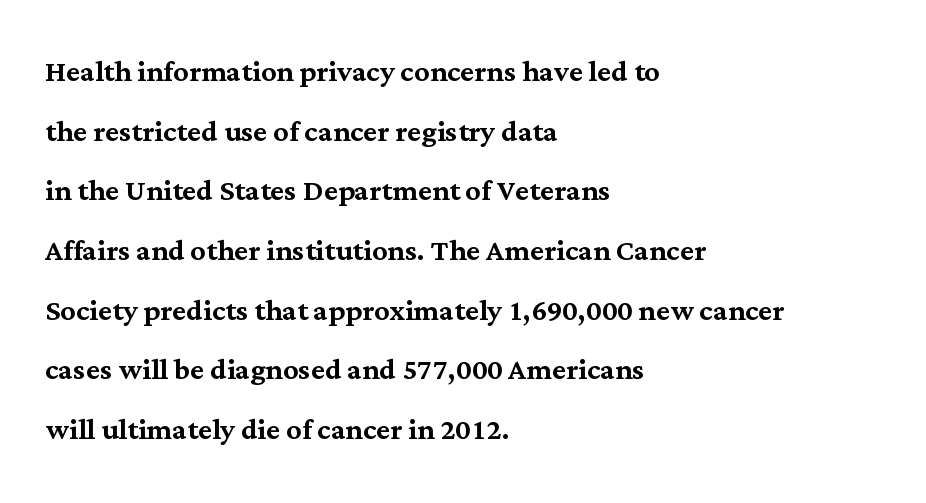
The image shows 38 px serif type, upright; set left-aligned, normal line spacing (1.57x), normal letter spacing, not underlined; medium stroke contrast and a medium x-height.
